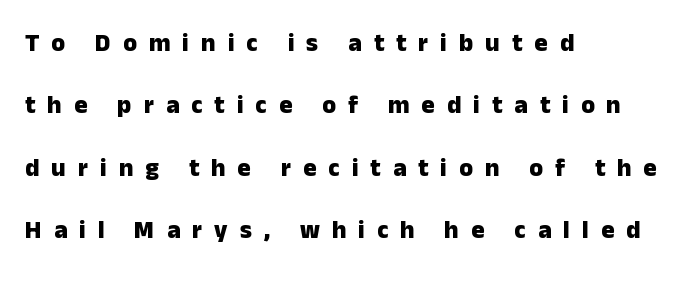
The letterforms stand isolated, each surrounded by extra space. The gap between lines stays unmarked. The lines in this sample share a left origin and differ only in where they stop. This block would shrink considerably if given ordinary leading; it's expanded now. The lettering stays uniformly vertical, giving the passage a roman look.
